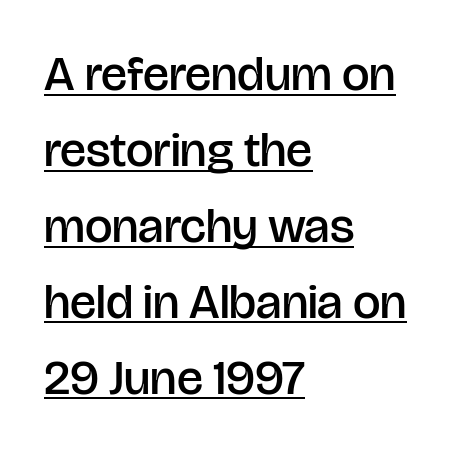
Q: Is the text bold? A: Semi-bold.
Q: Is the text italic (slanted)? A: No, it is upright.
Q: Is the typeface a serif or a sans-serif typeface? A: Sans-serif.
Q: Is the text underlined? A: Yes.
Q: How is the paragraph aligned? A: Left-aligned.
Q: Is the spacing between letters normal or unusually wide? A: Normal.
Q: Is the spacing between lines tight, normal or loose? A: Normal.
Q: Width (condensed, normal, or wide)? A: Normal.
Q: Stroke contrast? A: Low.
Q: x-height? A: Large.
Q: Monospaced? A: No.
